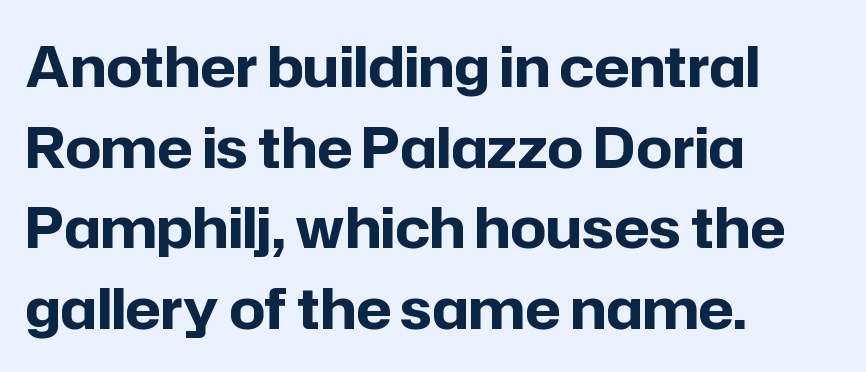
Here the glyphs are tracked normally, forming tight word shapes. Regular leading. The letters carry no serifs — their stems end cleanly without finishing strokes. Leftover space on each line is placed entirely after the last word. Just letters on the line, the space beneath them empty. Quick note: not italic, upright.
